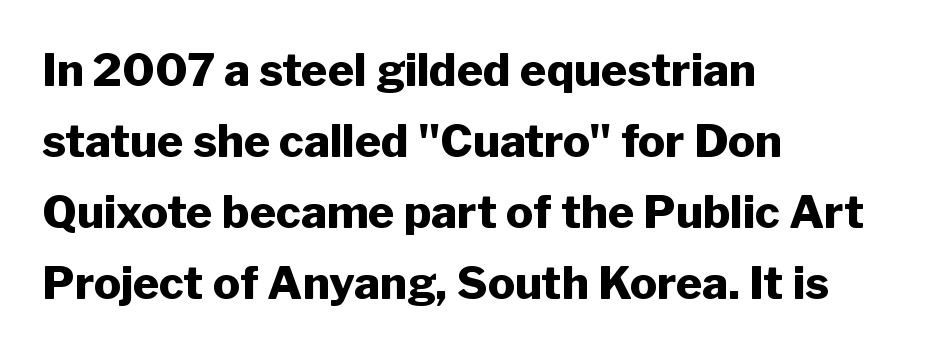
The image shows 45 px heavy sans-serif type, upright; set left-aligned, normal line spacing (1.58x), normal letter spacing, not underlined; low stroke contrast and a medium x-height.
